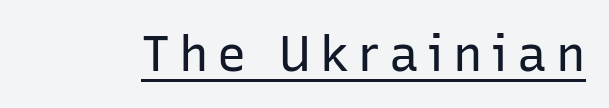
{"serif": "no", "italic": "no", "bold": "no", "weight": "regular", "width": "normal", "stroke_contrast": "low", "x_height": "medium", "monospaced": "no", "underline": "yes", "glyph_px": 49}
